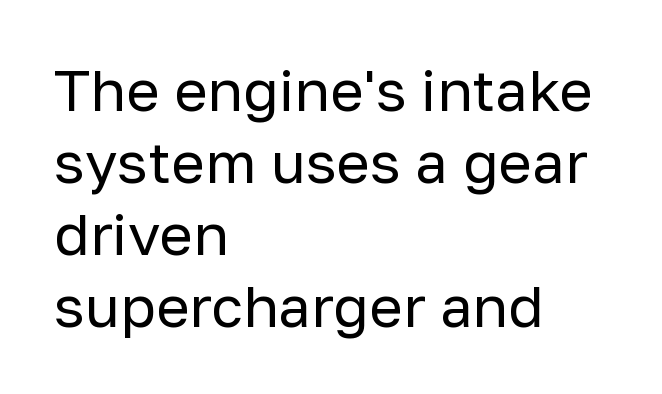
Q: Is the text bold? A: No.
Q: Is the text italic (slanted)? A: No, it is upright.
Q: Is the typeface a serif or a sans-serif typeface? A: Sans-serif.
Q: Is the text underlined? A: No.
Q: How is the paragraph aligned? A: Left-aligned.
Q: Is the spacing between letters normal or unusually wide? A: Normal.
Q: Width (condensed, normal, or wide)? A: Normal.
Q: Stroke contrast? A: Low.
Q: x-height? A: Medium.
Q: Monospaced? A: No.
